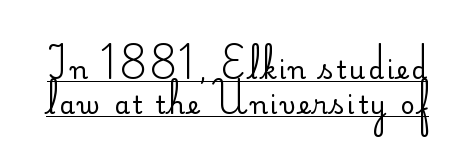
The image shows 25 px text type, upright; set normal line spacing (1.39x), underlined.
